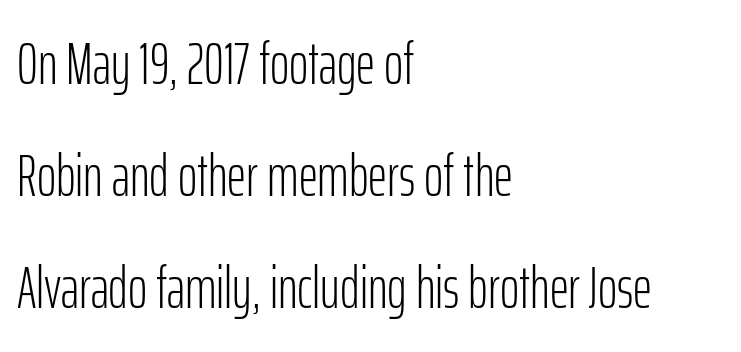
This reads as an unemphasized weight, regular at the heaviest. Alignment: flush left. Each letter keeps its own natural width here, so spacing adapts to shape. In terms of letterspacing, this is plain default setting. The glyphs in this specimen are sans serif. No italicization has been applied; the sample stays upright.
